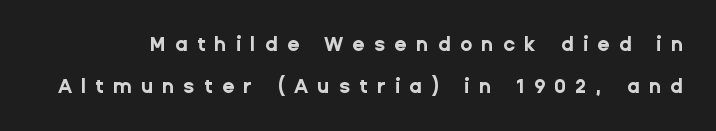
The image shows 20 px bold type, upright; set loose line spacing (2.12x), unusually wide letter spacing (+0.46 em), not underlined.
